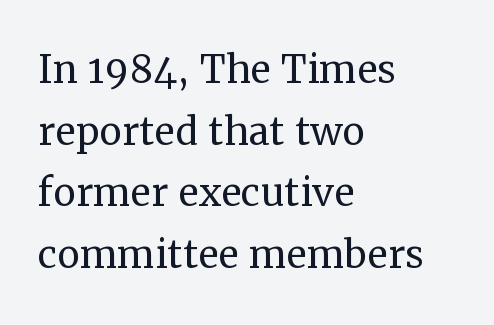
Q: Is the text bold? A: No.
Q: Is the text italic (slanted)? A: No, it is upright.
Q: Is the typeface a serif or a sans-serif typeface? A: Serif.
Q: Is the text underlined? A: No.
Q: How is the paragraph aligned? A: Left-aligned.
Q: Is the spacing between letters normal or unusually wide? A: Normal.
Q: Width (condensed, normal, or wide)? A: Normal.
Q: Stroke contrast? A: Medium.
Q: x-height? A: Medium.
Q: Monospaced? A: No.
